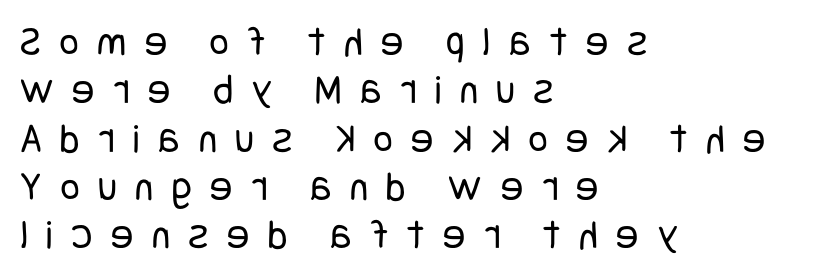
{"serif": "no", "italic": "no", "bold": "no", "weight": "regular", "width": "condensed", "stroke_contrast": "low", "x_height": "large", "underline": "no", "align": "left", "line_spacing": "tight", "line_spacing_ratio": 1.15, "letter_spacing": "wide", "letter_spacing_em": 0.44, "glyph_px": 42}
